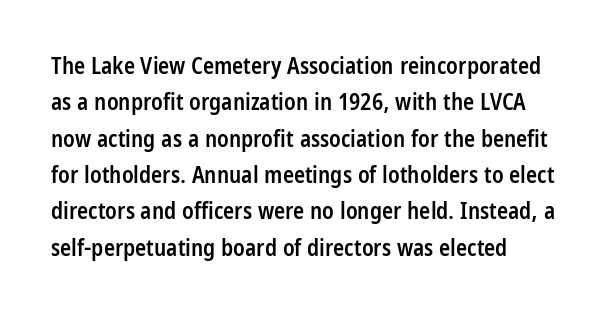
Q: Is the text bold? A: Semi-bold.
Q: Is the text italic (slanted)? A: No, it is upright.
Q: Is the text underlined? A: No.
Q: How is the paragraph aligned? A: Left-aligned.
Q: Is the spacing between letters normal or unusually wide? A: Normal.
Q: Is the spacing between lines tight, normal or loose? A: Normal.
